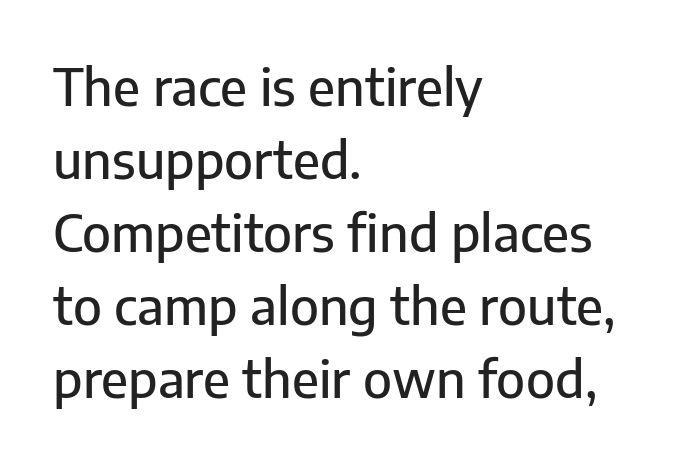
{"serif": "no", "italic": "no", "width": "normal", "stroke_contrast": "low", "x_height": "medium", "monospaced": "no", "underline": "no", "align": "left", "line_spacing": "normal", "line_spacing_ratio": 1.43, "letter_spacing": "normal", "letter_spacing_em": 0.0, "glyph_px": 51}
